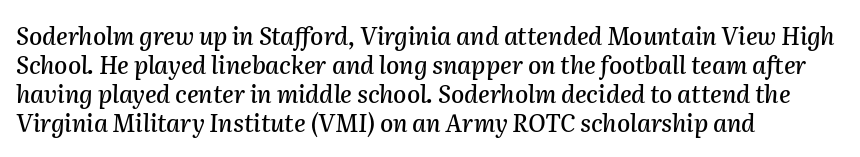
The image shows 24 px text type, italic (leaning right); set left-aligned, line spacing 1.21x, normal letter spacing, not underlined.
